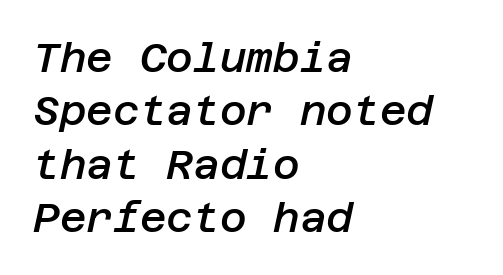
The image shows 41 px semibold type, italic (leaning right); set left-aligned, normal line spacing (1.3x), normal letter spacing, not underlined; low stroke contrast and a large x-height.
